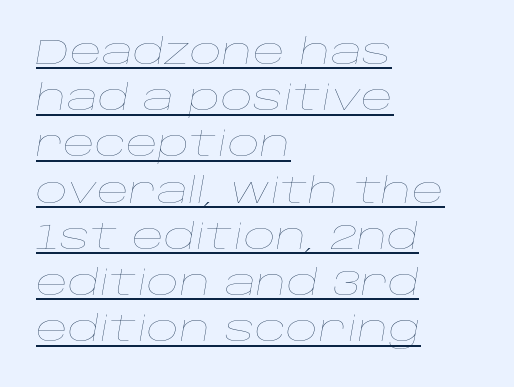
The image shows 35 px thin, wide type, italic (leaning right); set left-aligned, normal line spacing (1.32x), normal letter spacing, underlined; low stroke contrast and a large x-height.
